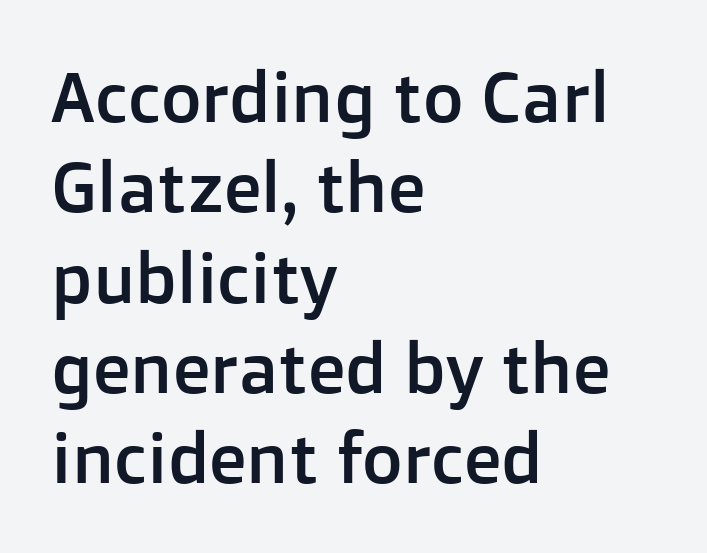
The image shows 70 px sans-serif type, upright; set left-aligned, normal line spacing (1.29x), normal letter spacing, not underlined; low stroke contrast and a medium x-height.
